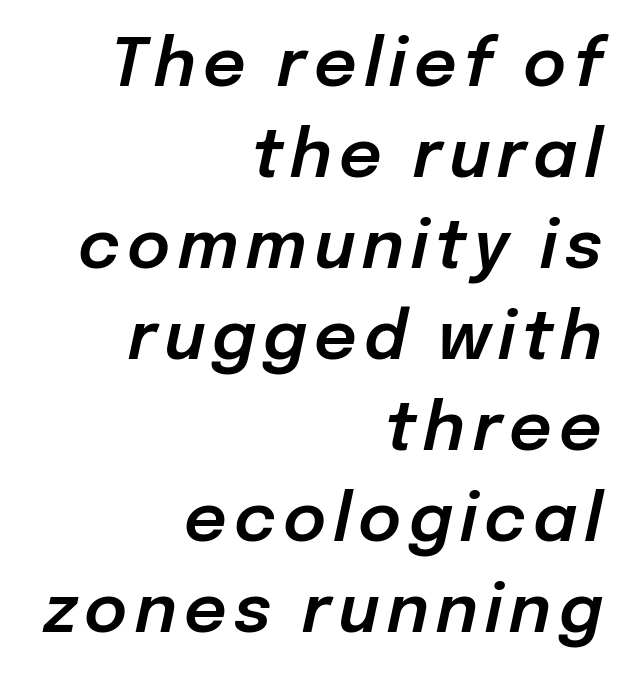
{"italic": "yes", "lean": "right", "slant_degrees": 12, "width": "normal", "stroke_contrast": "low", "x_height": "medium", "monospaced": "no", "underline": "no", "align": "right", "line_spacing": "normal", "line_spacing_ratio": 1.38, "glyph_px": 66}
